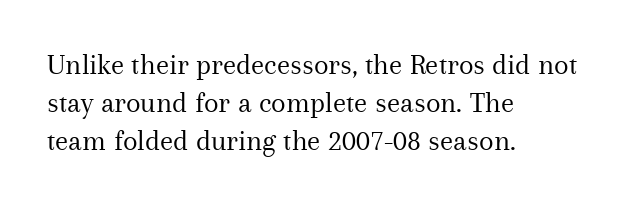
Q: Is the text bold? A: No.
Q: Is the text italic (slanted)? A: No, it is upright.
Q: Is the typeface a serif or a sans-serif typeface? A: Serif.
Q: Is the text underlined? A: No.
Q: How is the paragraph aligned? A: Left-aligned.
Q: Is the spacing between letters normal or unusually wide? A: Normal.
Q: Is the spacing between lines tight, normal or loose? A: Normal.
Q: Width (condensed, normal, or wide)? A: Normal.
Q: Stroke contrast? A: Medium.
Q: x-height? A: Medium.
Q: Monospaced? A: No.
